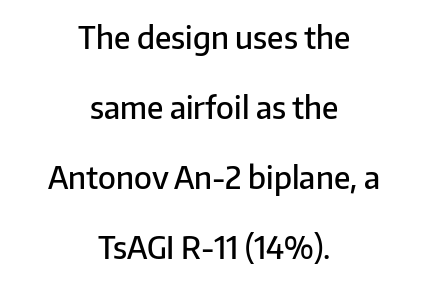
The image shows 31 px semibold sans-serif type, upright; set centered, loose line spacing (2.26x), normal letter spacing, not underlined; low stroke contrast and a medium x-height.
